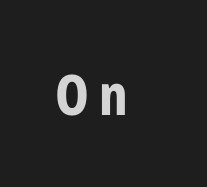
The image shows 56 px bold, condensed sans-serif type, upright; set not underlined; low stroke contrast and a medium x-height.
